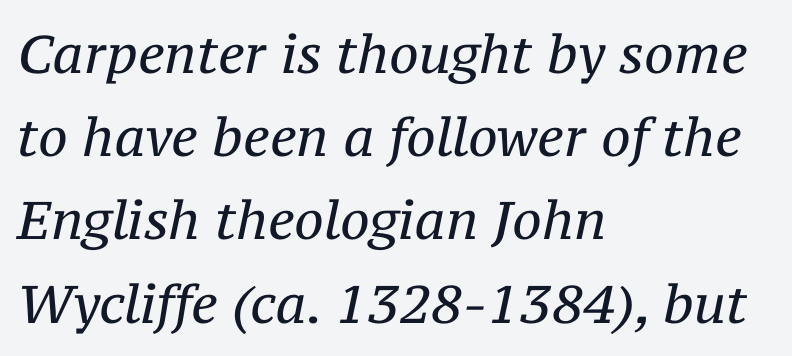
The image shows 53 px regular-weight serif type, italic (leaning right); set left-aligned, normal line spacing (1.57x), normal letter spacing, not underlined; medium stroke contrast and a medium x-height.
